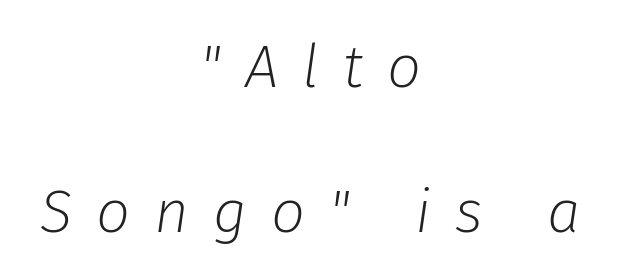
The designer dialed line spacing up above the default. Someone cranked the tracking dial way up on this one. Varying glyph widths throughout — classic text-font behaviour. Would a proofreader flag this as italicized? Yes.
